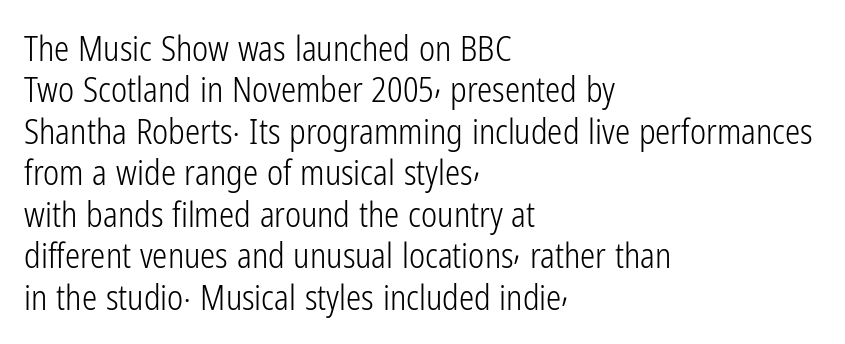
Do the letters lean? They stand straight. Is this a sans? Yes — the strokes have no serifs. Only glyphs here, with clear space below each row. Think of a printed novel: that variable character pitch is what you see here. A quiet, ordinary-to-light weight characterises the typeface. The passage is arranged the way most books set body copy — flush left.
